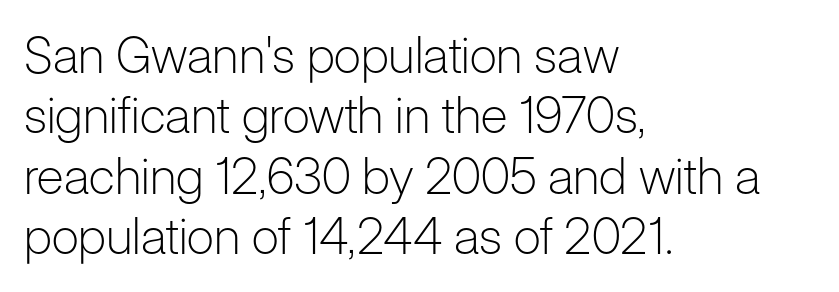
This is sans-serif lettering, the kind often seen on screens and signage. Does extra space separate the letters? No, they use regular spacing. Leftover space on each line is placed entirely after the last word. Note the varied advance widths — an 'i' is clearly narrower than an 'm'. Stroke mass is kept to a normal reading level or below. The lettering stays uniformly vertical, giving the passage a roman look.
